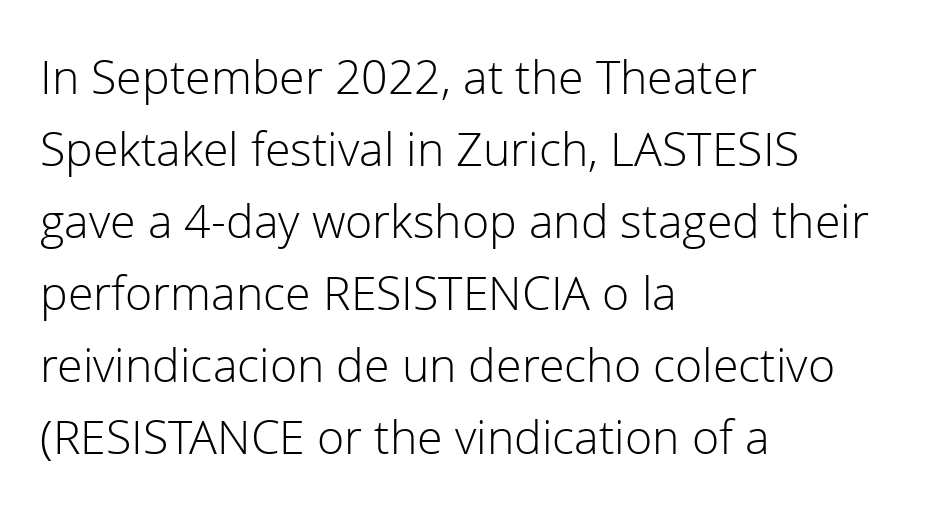
The image shows 50 px light sans-serif type, upright; set left-aligned, normal line spacing (1.44x), normal letter spacing, not underlined; low stroke contrast and a medium x-height.
